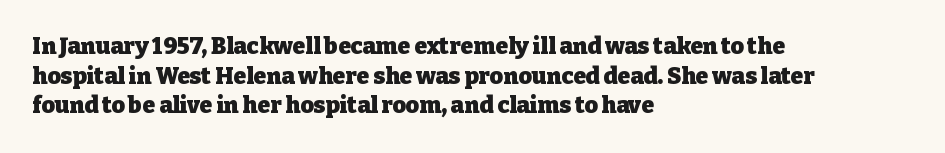
Is there any slant? The stems are plumb. Nothing unusual about the tracking: characters are spaced as the font intends. These words are printed bold, with thick strokes throughout. Evenly set lines give the paragraph a standard silhouette.
